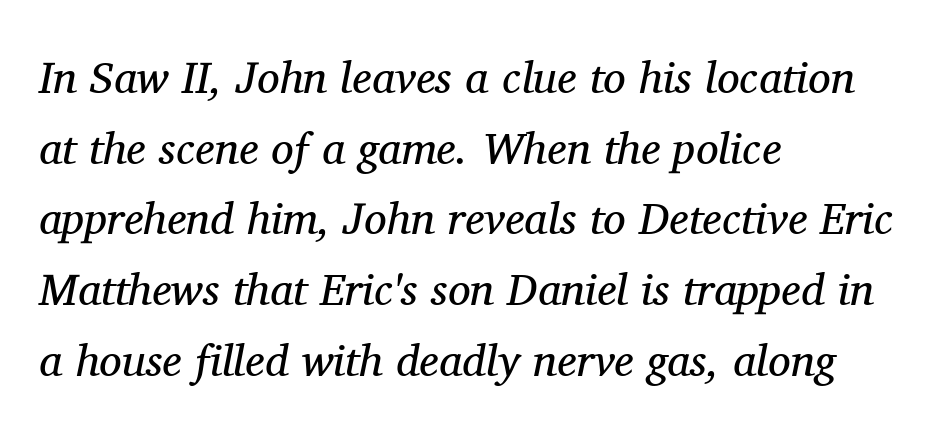
{"serif": "yes", "italic": "yes", "lean": "right", "slant_degrees": 11, "bold": "no", "weight": "regular", "width": "normal", "stroke_contrast": "medium", "x_height": "medium", "monospaced": "no", "underline": "no", "align": "left", "line_spacing": "normal", "line_spacing_ratio": 1.57, "letter_spacing": "normal", "letter_spacing_em": 0.0, "glyph_px": 45}
